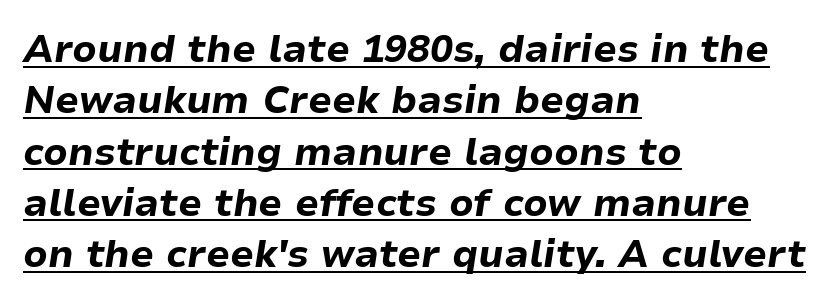
What decoration does the sample have? An underline. The tracking reads as untouched default to a designer's eye. The passage shown is typed in a proportional face where columns would drift. In terms of weight, the rendering is a true, heavy bold.
